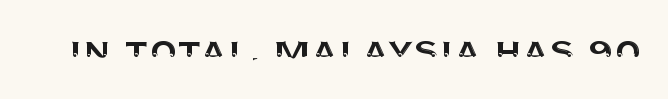
The image shows 45 px sans-serif type, upright; set normal letter spacing, not underlined; medium stroke contrast and a large x-height.
